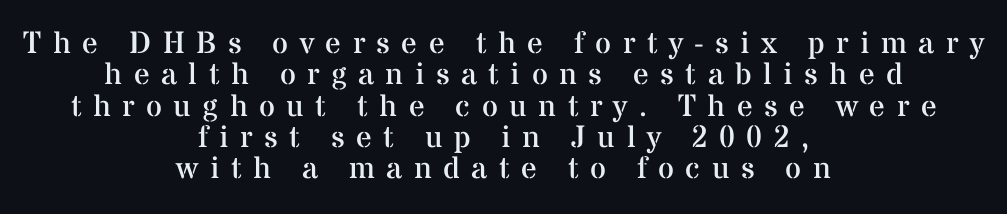
Q: Is the text bold? A: No.
Q: Is the text italic (slanted)? A: No, it is upright.
Q: Is the typeface a serif or a sans-serif typeface? A: Serif.
Q: Is the text underlined? A: No.
Q: How is the paragraph aligned? A: Centered.
Q: Is the spacing between letters normal or unusually wide? A: Unusually wide.
Q: Is the spacing between lines tight, normal or loose? A: Tight.
Q: Width (condensed, normal, or wide)? A: Normal.
Q: Stroke contrast? A: Medium.
Q: x-height? A: Medium.
Q: Monospaced? A: No.
